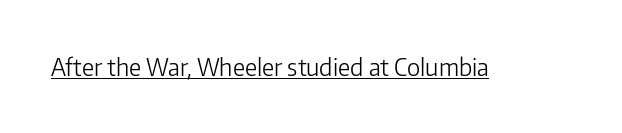
Underlined type. When letters stand straight like this, we call the style roman or upright. The line texture is even and compact thanks to regular tracking. The strokes carry an ordinary text weight at most.
